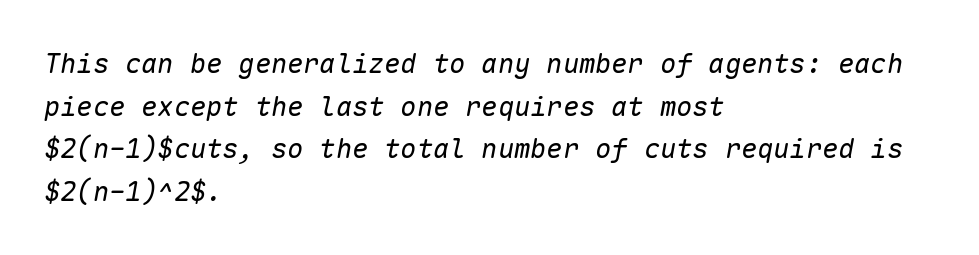
{"italic": "yes", "lean": "right", "slant_degrees": 10, "bold": "no", "underline": "no", "align": "left", "line_spacing": "normal", "line_spacing_ratio": 1.58, "letter_spacing": "normal", "letter_spacing_em": 0.0, "glyph_px": 27}
